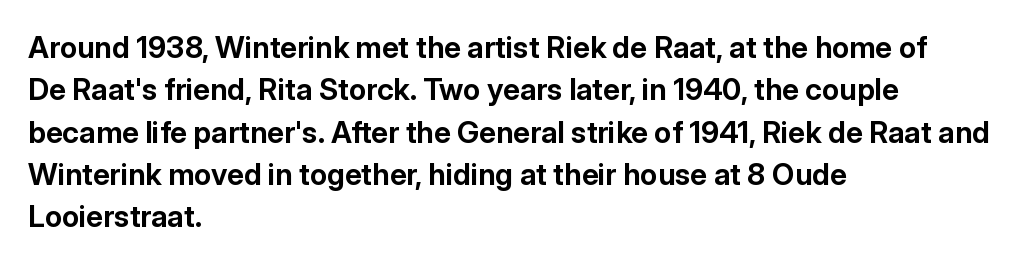
Q: Is the text bold? A: Yes.
Q: Is the text italic (slanted)? A: No, it is upright.
Q: Is the typeface a serif or a sans-serif typeface? A: Sans-serif.
Q: Is the text underlined? A: No.
Q: How is the paragraph aligned? A: Left-aligned.
Q: Is the spacing between letters normal or unusually wide? A: Normal.
Q: Is the spacing between lines tight, normal or loose? A: Normal.
Q: Width (condensed, normal, or wide)? A: Normal.
Q: Stroke contrast? A: Low.
Q: x-height? A: Medium.
Q: Monospaced? A: No.
